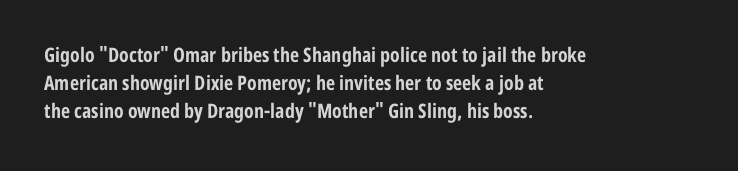
Q: Is the text bold? A: Yes.
Q: Is the text italic (slanted)? A: No, it is upright.
Q: Is the text underlined? A: No.
Q: How is the paragraph aligned? A: Left-aligned.
Q: Is the spacing between letters normal or unusually wide? A: Normal.
Q: Is the spacing between lines tight, normal or loose? A: Normal.
